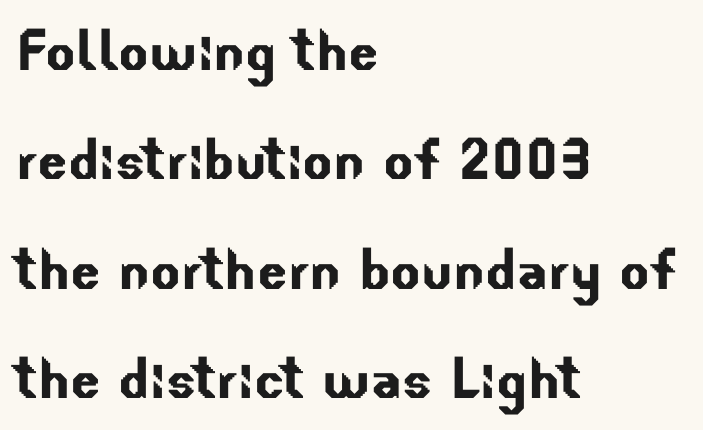
{"serif": "no", "width": "normal", "stroke_contrast": "low", "x_height": "small", "monospaced": "no", "underline": "no", "align": "left", "line_spacing": "normal", "line_spacing_ratio": 1.54, "letter_spacing": "normal", "letter_spacing_em": 0.0, "glyph_px": 71}
